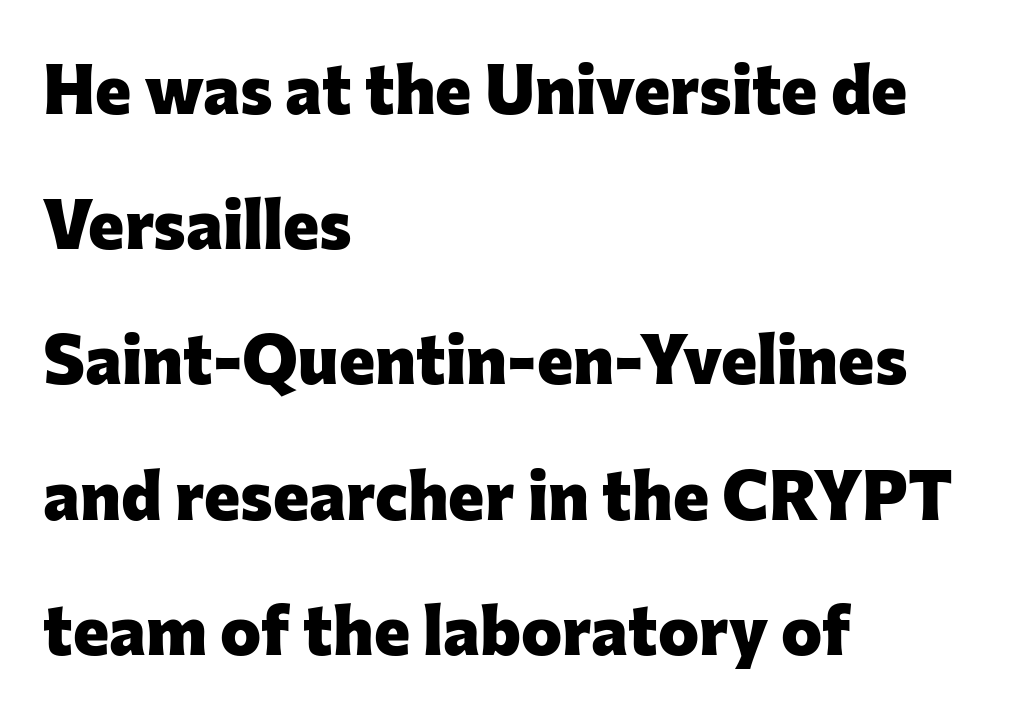
{"serif": "no", "italic": "no", "bold": "yes", "weight": "heavy", "width": "normal", "stroke_contrast": "low", "x_height": "medium", "monospaced": "no", "underline": "no", "align": "left", "line_spacing": "loose", "line_spacing_ratio": 1.96, "letter_spacing": "normal", "letter_spacing_em": 0.0, "glyph_px": 69}
